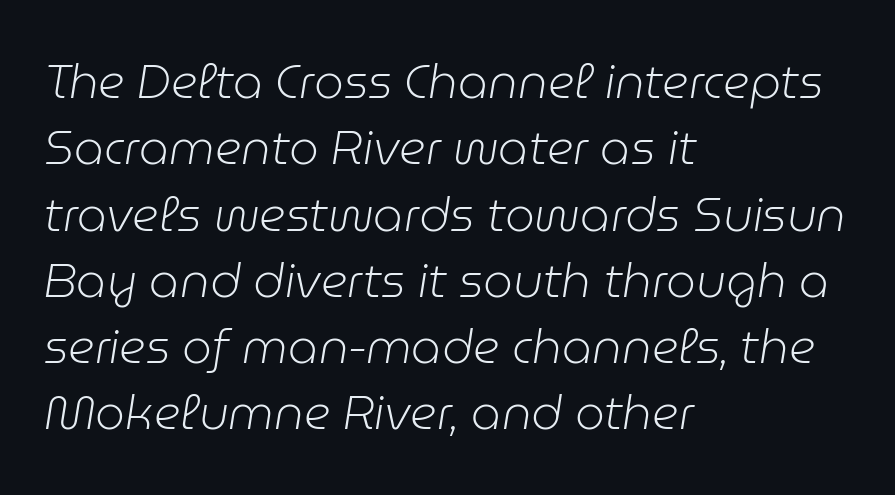
Q: Is the text bold? A: No.
Q: Is the text italic (slanted)? A: Yes, it leans right by about 9 degrees.
Q: Is the text underlined? A: No.
Q: How is the paragraph aligned? A: Left-aligned.
Q: Is the spacing between letters normal or unusually wide? A: Normal.
Q: Is the spacing between lines tight, normal or loose? A: Normal.
Q: Width (condensed, normal, or wide)? A: Normal.
Q: Stroke contrast? A: Low.
Q: x-height? A: Medium.
Q: Monospaced? A: No.
